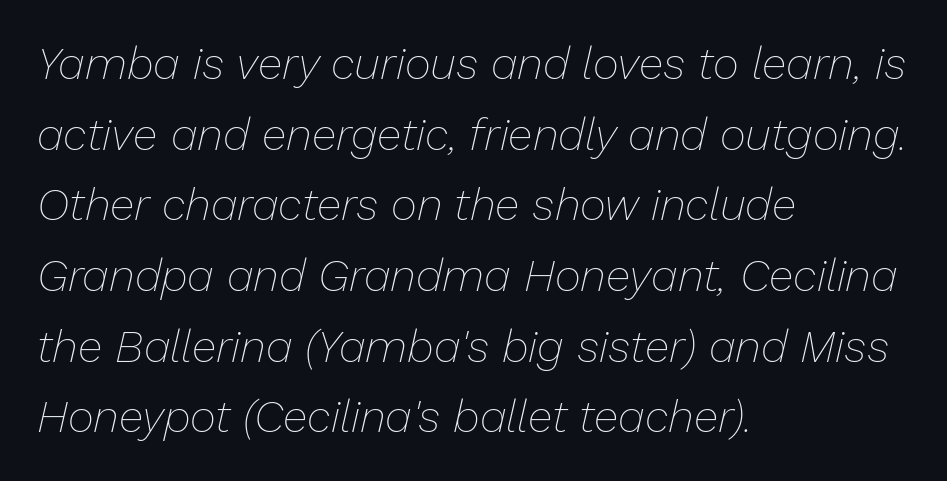
Honestly, there is no underline to notice here at all. The passage shown is typed in a proportional face where columns would drift. Spacing between characters is what you'd get straight out of the box. The line-height multiplier appears to be the usual default. The font's italic variant was chosen for this text.
